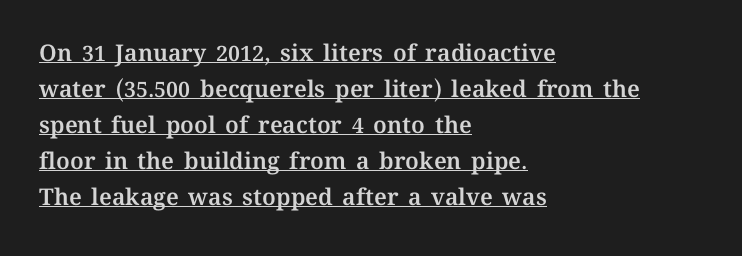
The image shows 23 px text type, upright; set left-aligned, normal line spacing (1.56x), normal letter spacing, underlined.
